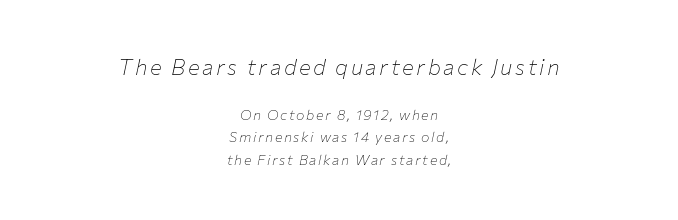
Is the type heavy? It reads as light-to-regular instead. Rule under the text: the space is simply empty. Yep, that's italic — everything's leaning. The paragraph has two soft edges and a firm central axis.
